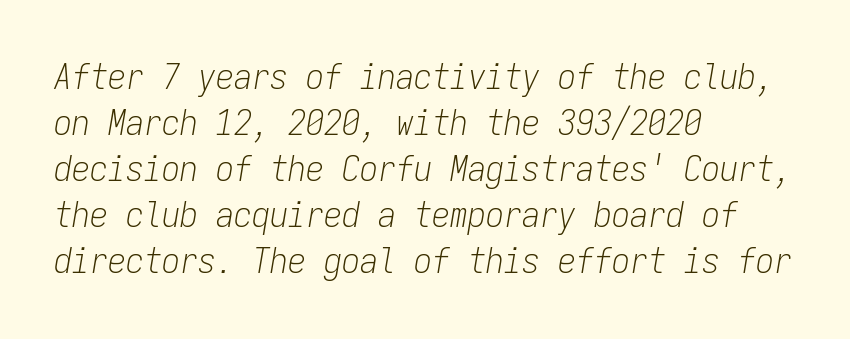
The image shows 36 px light, condensed type, italic (leaning right), monospaced; set left-aligned, normal line spacing (1.28x), normal letter spacing, not underlined; low stroke contrast and a medium x-height.
